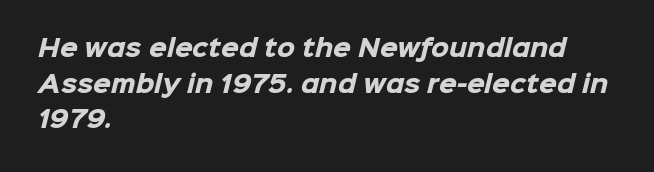
{"bold": "yes", "underline": "no", "align": "left", "line_spacing": "normal", "line_spacing_ratio": 1.55, "letter_spacing": "normal", "letter_spacing_em": 0.0, "glyph_px": 23}
